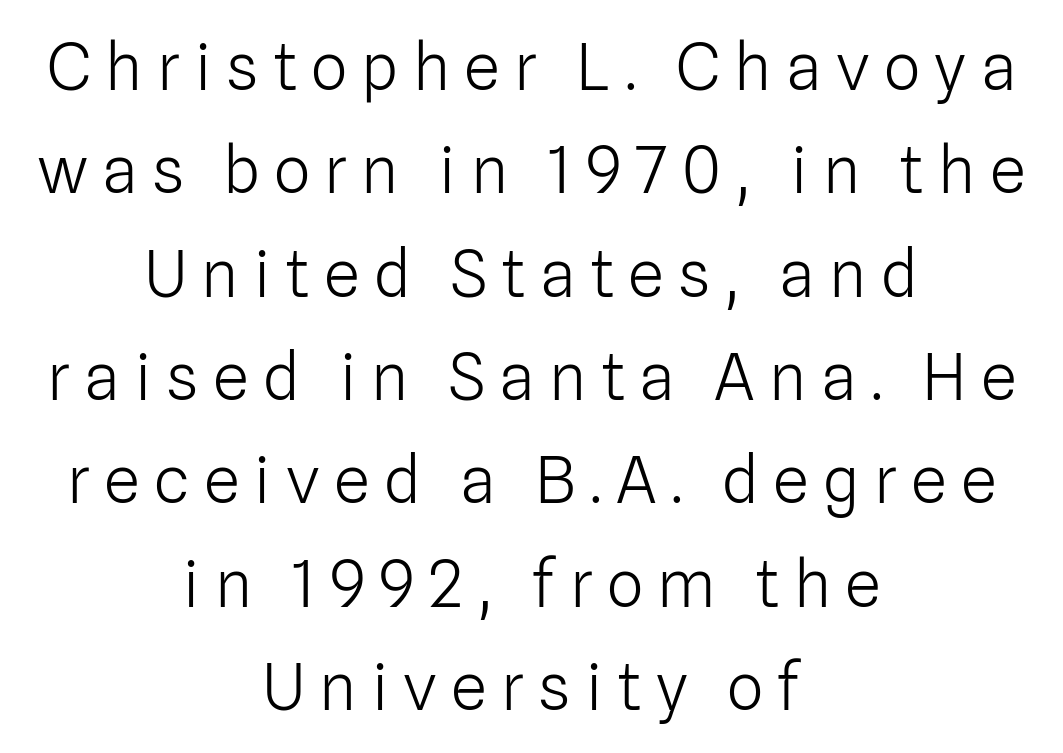
{"serif": "no", "italic": "no", "bold": "no", "weight": "light", "width": "normal", "stroke_contrast": "low", "x_height": "medium", "monospaced": "no", "underline": "no", "align": "center", "line_spacing": "normal", "line_spacing_ratio": 1.59, "letter_spacing": "wide", "letter_spacing_em": 0.22, "glyph_px": 65}
